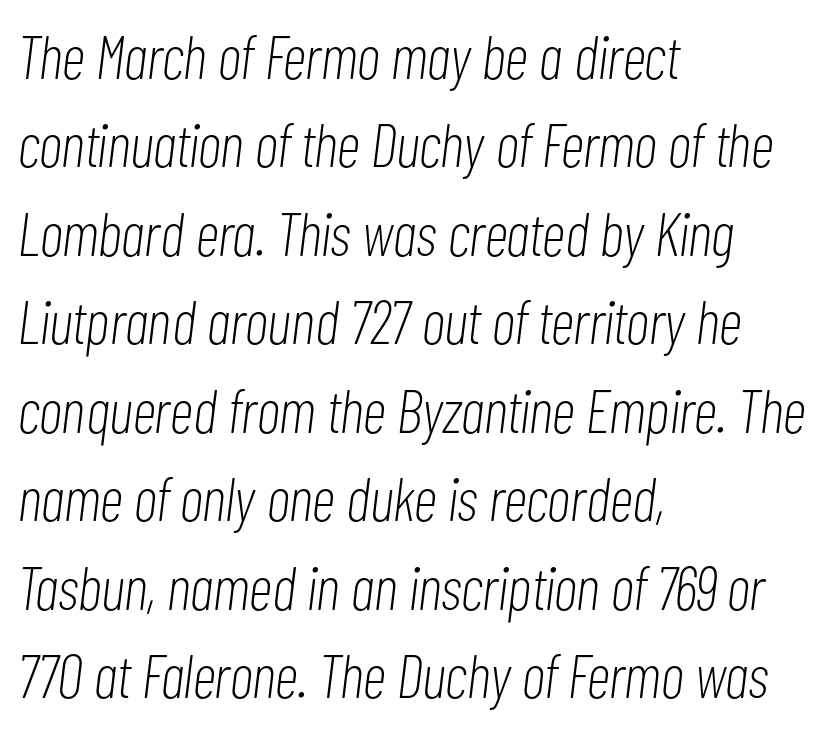
The image shows 61 px light, condensed type, italic (leaning right); set left-aligned, normal line spacing (1.45x), normal letter spacing, not underlined; low stroke contrast and a medium x-height.
